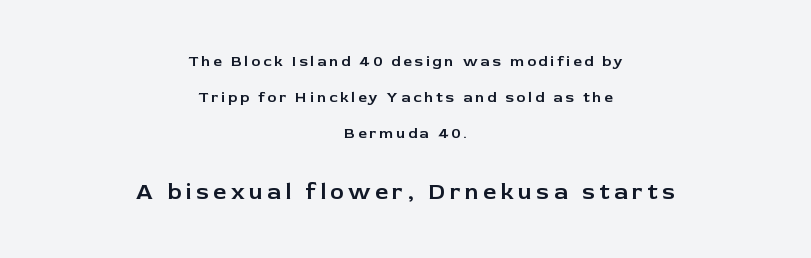
Q: Is the text italic (slanted)? A: No, it is upright.
Q: Is the text underlined? A: No.
Q: How is the paragraph aligned? A: Centered.
Q: Is the spacing between lines tight, normal or loose? A: Loose.
Q: Which block of text is set in a larger size, the first (top) or the second (bottom)? A: The second (bottom) one.
